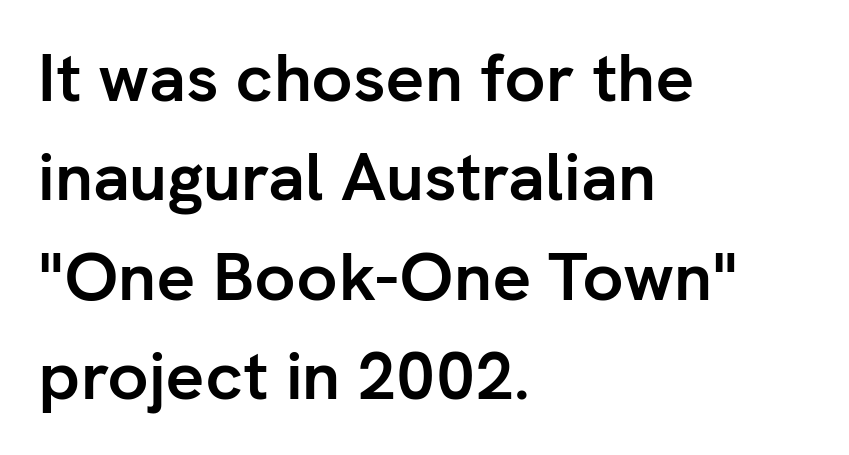
Grotesque or geometric, the face here clearly has no serifs. Compared with a centered layout, this one pins lines to the left instead. No word sits above an underline. Line spacing here is normal.
